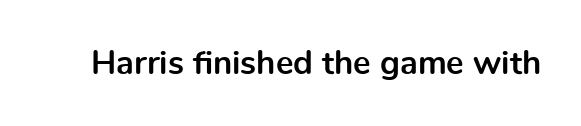
You could call the tracking neutral — neither tight nor loose. Bold? Absolutely — the strokes are thick and heavy. This sample has the flowing, uneven cadence of proportional lettering. You can tell from the bare stems that sans-serif type was used. Quick note: underline off. Unlike italic type, these characters show no tilt at all.
